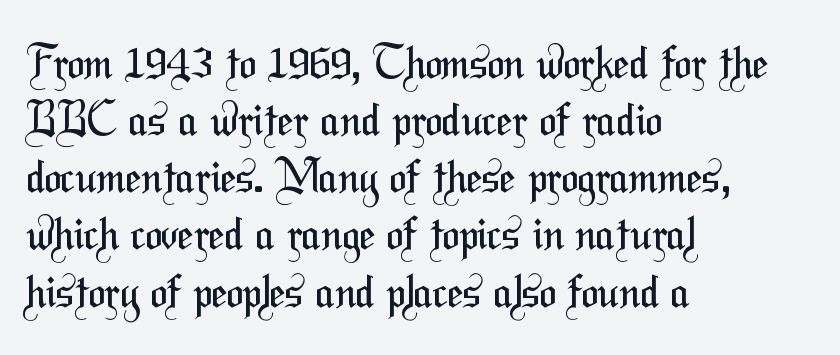
Counters stay open thanks to moderate or lighter strokes. The passage shown has conventional tracking throughout. A normal amount of white space separates one row of letters from the next. In terms of letterform style, serifs are entirely absent. Nobody drew a line under any word here.
